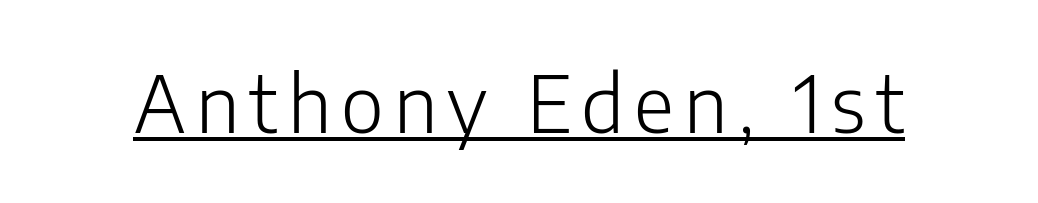
The strokes are not fattened; the text isn't bold. Ascenders rise straight up at ninety degrees. Character widths vary here, with narrow letters taking less room than wide ones. What kind of face is this? One without serifs — a sans. Underline: present.
